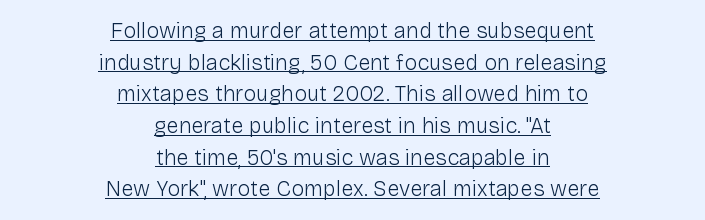
Q: Is the text bold? A: No.
Q: Is the text italic (slanted)? A: No, it is upright.
Q: Is the text underlined? A: Yes.
Q: How is the paragraph aligned? A: Centered.
Q: Is the spacing between letters normal or unusually wide? A: Normal.
Q: Is the spacing between lines tight, normal or loose? A: Normal.
